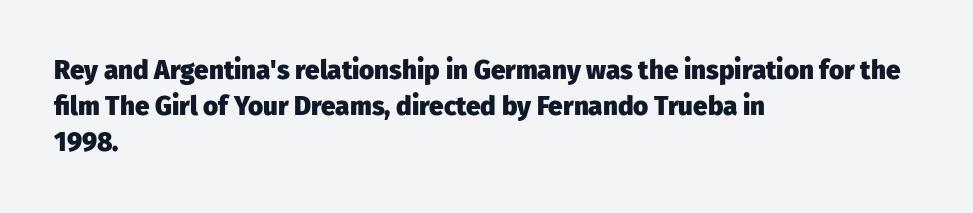
Clear beneath every line of the passage. The typography opts for an upright posture over an oblique one. Evenly set lines give the paragraph a standard silhouette. Standard letterfit; no display-style spreading of the glyphs. The compositor pushed each line to the left boundary.
